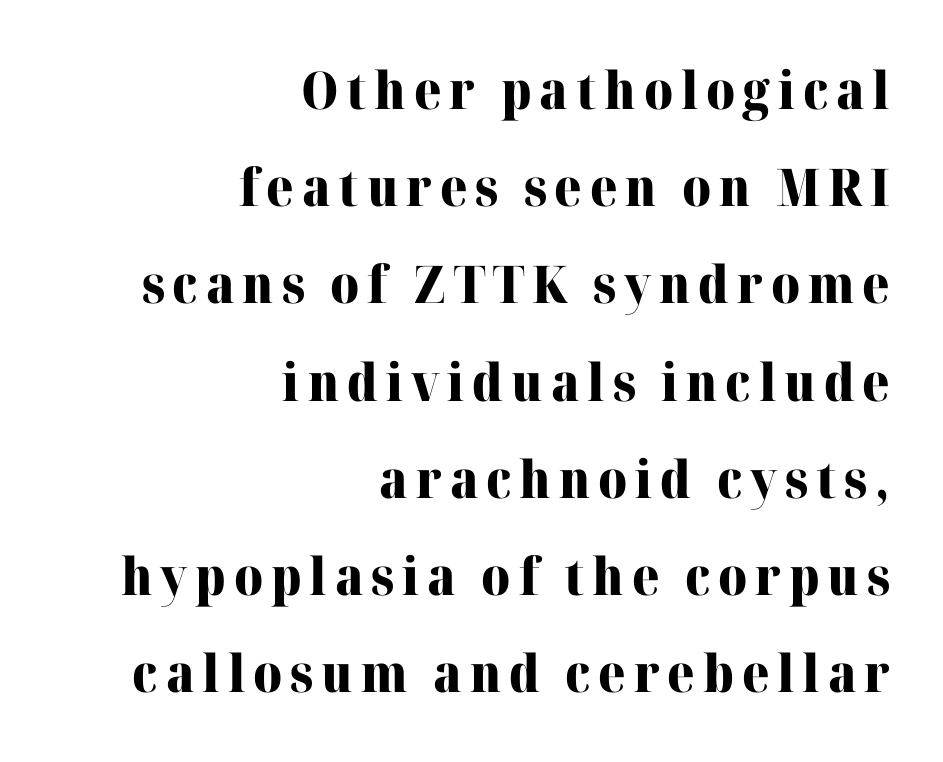
Q: Is the text bold? A: Yes.
Q: Is the text italic (slanted)? A: No, it is upright.
Q: Is the typeface a serif or a sans-serif typeface? A: Serif.
Q: Is the text underlined? A: No.
Q: How is the paragraph aligned? A: Right-aligned.
Q: Width (condensed, normal, or wide)? A: Normal.
Q: Stroke contrast? A: High.
Q: x-height? A: Medium.
Q: Monospaced? A: No.
